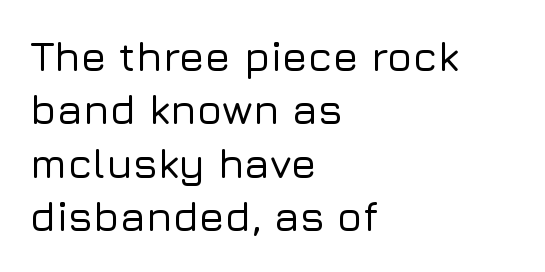
The designer left line spacing at the default. Letter spacing: default. Quick note: underline off. Notice how the stems are strictly vertical — no italics here. The passage shown is typed in a proportional face where columns would drift. The passage shown is typeset with a sans-serif family.
